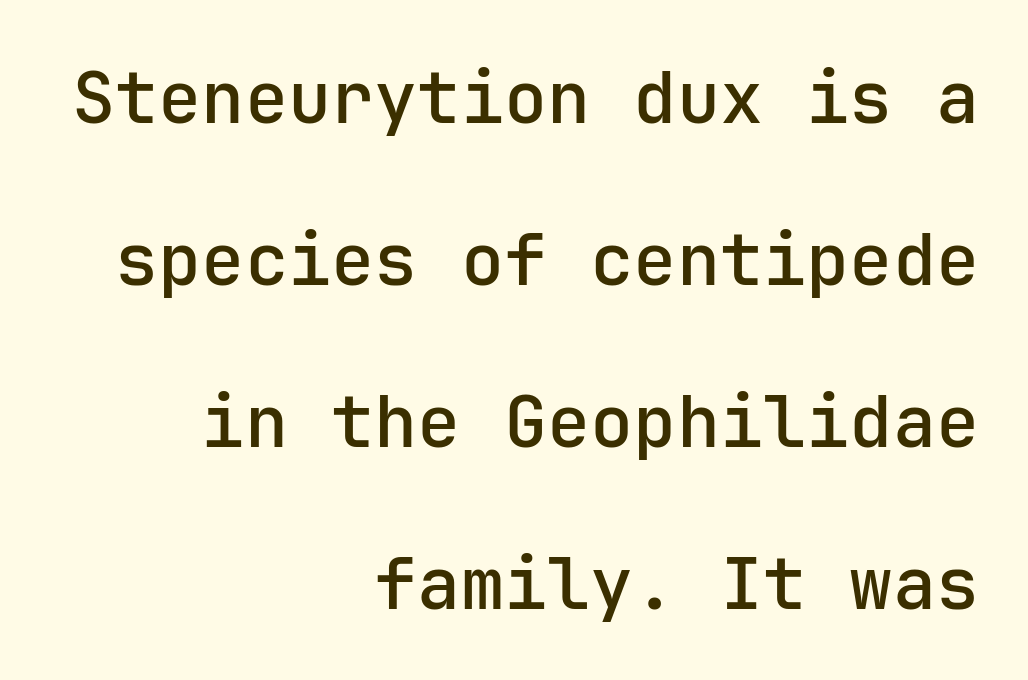
{"serif": "no", "italic": "no", "bold": "semi", "weight": "semibold", "width": "normal", "stroke_contrast": "low", "x_height": "medium", "underline": "no", "align": "right", "line_spacing": "loose", "line_spacing_ratio": 2.25, "letter_spacing": "normal", "letter_spacing_em": 0.0, "glyph_px": 72}
